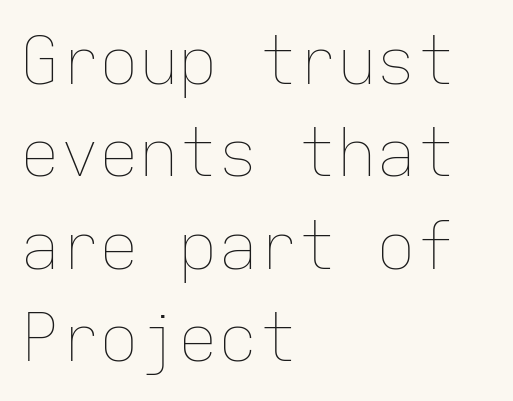
The image shows 66 px thin type, upright, monospaced; set left-aligned, normal line spacing (1.4x), normal letter spacing, not underlined; low stroke contrast and a medium x-height.
